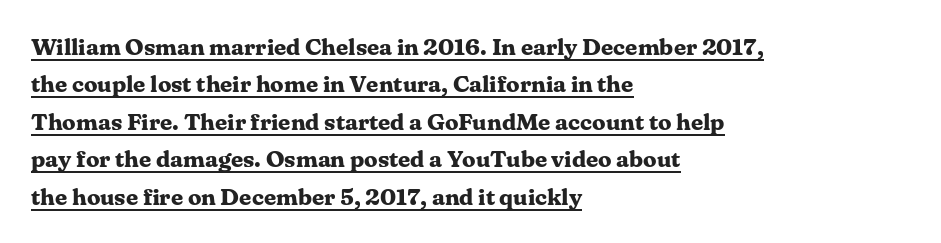
Q: Is the text bold? A: Yes.
Q: Is the text italic (slanted)? A: No, it is upright.
Q: Is the text underlined? A: Yes.
Q: How is the paragraph aligned? A: Left-aligned.
Q: Is the spacing between letters normal or unusually wide? A: Normal.
Q: Is the spacing between lines tight, normal or loose? A: Normal.
